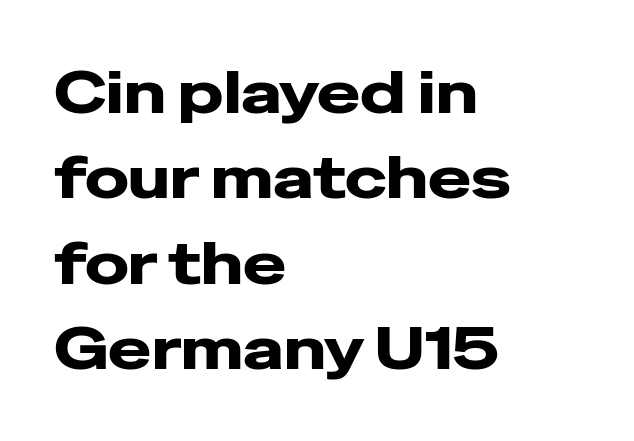
{"serif": "no", "italic": "no", "width": "wide", "stroke_contrast": "low", "x_height": "medium", "monospaced": "no", "underline": "no", "align": "left", "line_spacing": "normal", "line_spacing_ratio": 1.47, "letter_spacing": "normal", "letter_spacing_em": 0.0, "glyph_px": 58}
